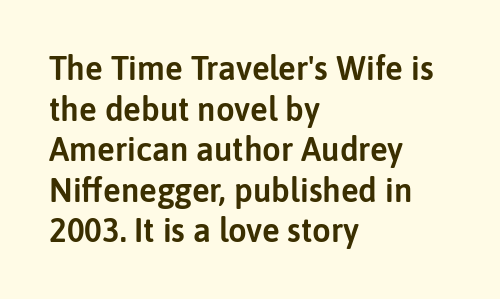
Look at the tracking — it's just the regular setting, nothing added. Any mark beneath the type? The region is blank. Short and long lines alike share a common starting point at left. Tall strokes in this sample are plumb rather than angled.
